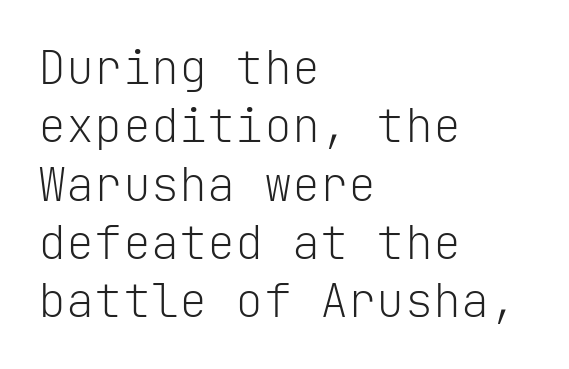
The image shows 47 px light sans-serif type, upright, monospaced; set left-aligned, line spacing 1.24x, normal letter spacing, not underlined; low stroke contrast and a medium x-height.
